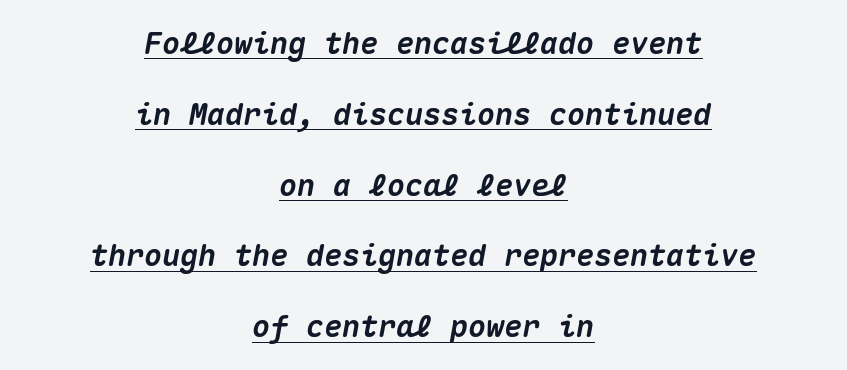
The image shows 30 px heavy type, italic (leaning right), monospaced; set centered, loose line spacing (2.36x), normal letter spacing, underlined; medium stroke contrast and a medium x-height.
